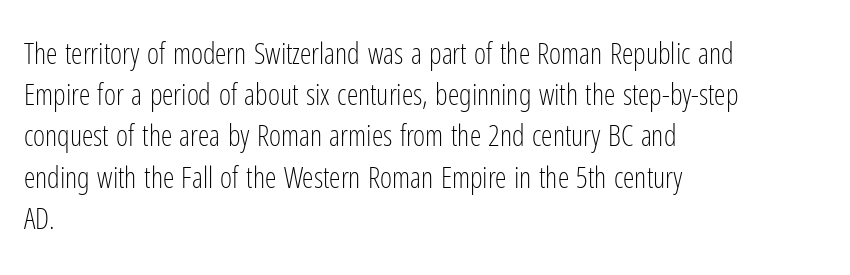
It's the straight-up-and-down kind of type. This sample has the flowing, uneven cadence of proportional lettering. The rendering keeps characters at their native spacing. To sum up the face: it is a sans, with no serifs.
